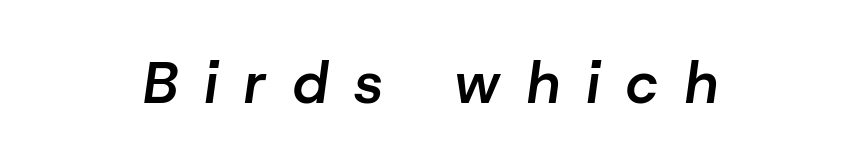
Q: Is the text bold? A: Semi-bold.
Q: Is the text italic (slanted)? A: Yes, it leans right by about 8 degrees.
Q: Is the text underlined? A: No.
Q: How is the paragraph aligned? A: Centered.
Q: Is the spacing between letters normal or unusually wide? A: Unusually wide.
Q: Width (condensed, normal, or wide)? A: Normal.
Q: Stroke contrast? A: Low.
Q: x-height? A: Medium.
Q: Monospaced? A: No.
